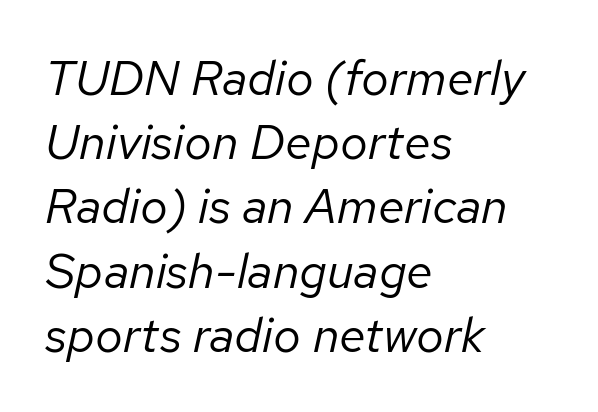
The image shows 49 px regular-weight type, italic (leaning right); set left-aligned, normal line spacing (1.31x), normal letter spacing, not underlined; low stroke contrast and a medium x-height.
